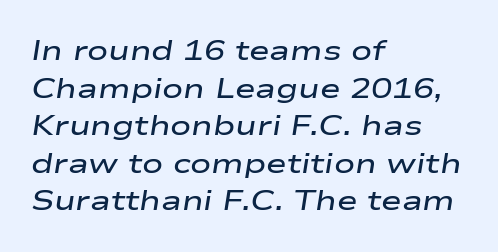
The image shows 28 px semibold, wide type, italic (leaning right); set left-aligned, normal line spacing (1.34x), normal letter spacing, not underlined; low stroke contrast and a medium x-height.
